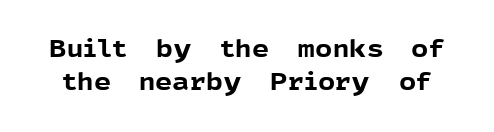
The image shows 24 px bold type, upright; set normal line spacing (1.38x), normal letter spacing, not underlined.
